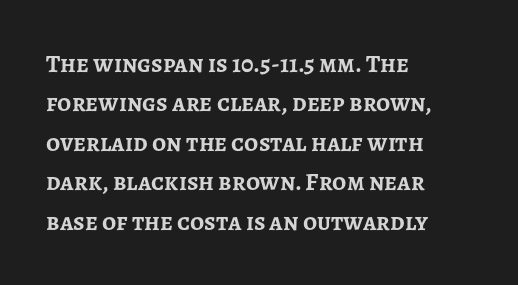
Q: Is the text bold? A: Yes.
Q: Is the text italic (slanted)? A: No, it is upright.
Q: Is the text underlined? A: No.
Q: How is the paragraph aligned? A: Left-aligned.
Q: Is the spacing between letters normal or unusually wide? A: Normal.
Q: Is the spacing between lines tight, normal or loose? A: Normal.
